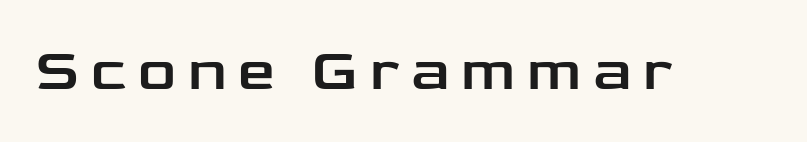
The image shows 59 px wide sans-serif type, upright; set unusually wide letter spacing (+0.2 em), not underlined; low stroke contrast and a medium x-height.
